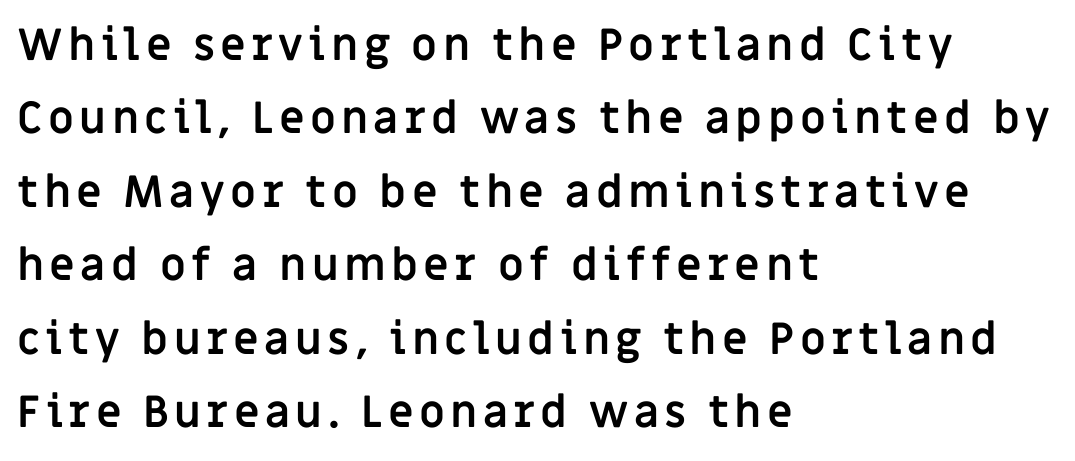
Q: Is the text bold? A: Yes.
Q: Is the text italic (slanted)? A: No, it is upright.
Q: Is the typeface a serif or a sans-serif typeface? A: Sans-serif.
Q: Is the text underlined? A: No.
Q: How is the paragraph aligned? A: Left-aligned.
Q: Is the spacing between lines tight, normal or loose? A: Normal.
Q: Width (condensed, normal, or wide)? A: Normal.
Q: Stroke contrast? A: Low.
Q: x-height? A: Large.
Q: Monospaced? A: No.
